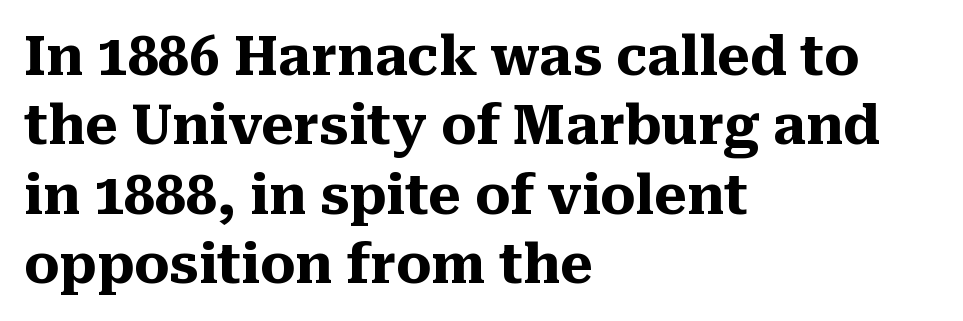
Does the copy run flush right? No — it runs flush left. Students, observe: this is what conventionally led text looks like. The rendering shows small feet on the letterforms — a serif design. The face used here has the dense, thick strokes of a bold. These lines were composed using upright roman letters. What stands out about the letter spacing? Nothing — it is the standard amount.
